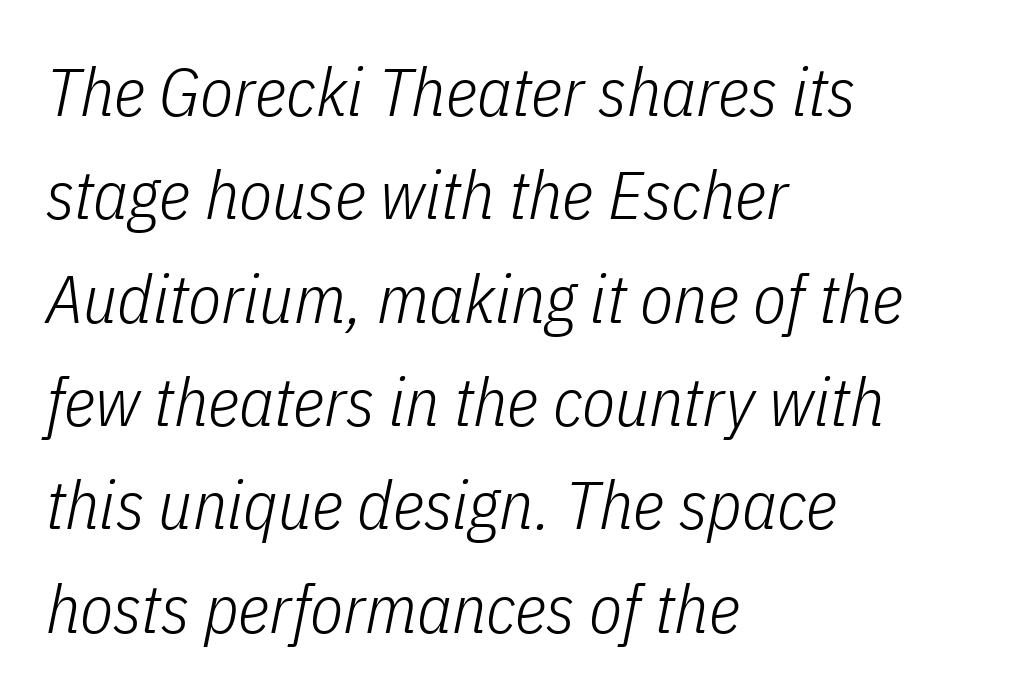
The image shows 68 px light, condensed type, italic (leaning right); set left-aligned, normal line spacing (1.52x), normal letter spacing, not underlined; low stroke contrast and a medium x-height.
